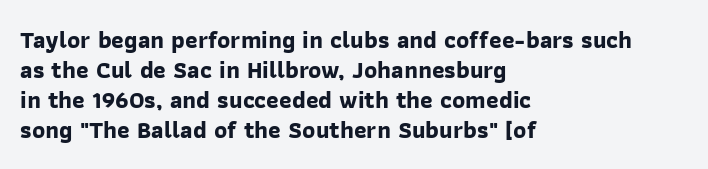
The image shows 24 px bold type; set left-aligned, normal line spacing (1.25x), normal letter spacing, not underlined.
